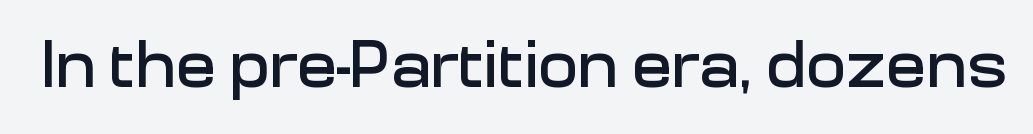
Each letter's strokes conclude bluntly, with no projecting serifs. Note the varied advance widths — an 'i' is clearly narrower than an 'm'. The rendering keeps characters at their native spacing. The space beneath each line is pristine and unruled.
